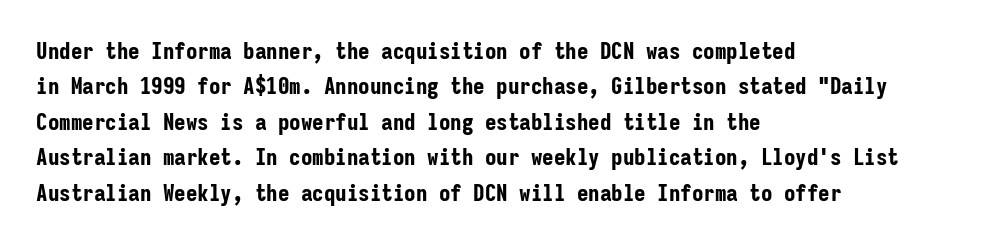
Q: Is the text bold? A: Yes.
Q: Is the text italic (slanted)? A: No, it is upright.
Q: Is the text underlined? A: No.
Q: How is the paragraph aligned? A: Left-aligned.
Q: Is the spacing between letters normal or unusually wide? A: Normal.
Q: Is the spacing between lines tight, normal or loose? A: Normal.
